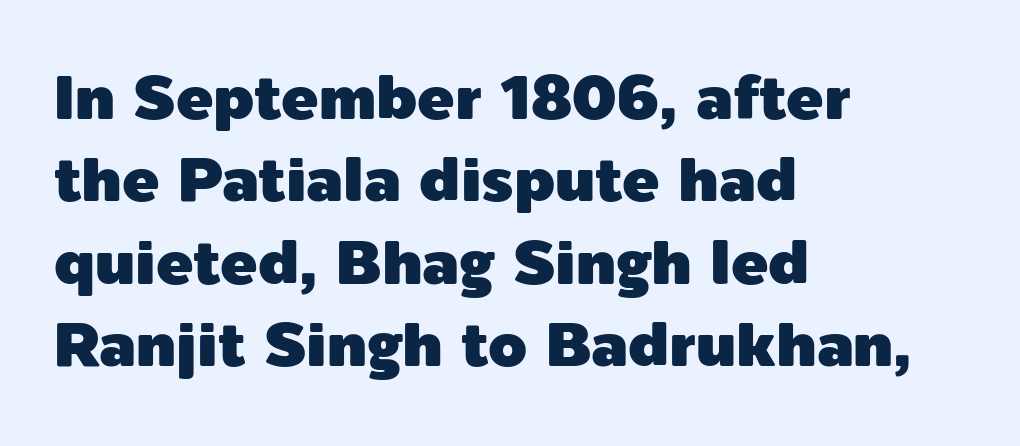
Q: Is the text italic (slanted)? A: No, it is upright.
Q: Is the typeface a serif or a sans-serif typeface? A: Sans-serif.
Q: Is the text underlined? A: No.
Q: How is the paragraph aligned? A: Left-aligned.
Q: Is the spacing between letters normal or unusually wide? A: Normal.
Q: Is the spacing between lines tight, normal or loose? A: Normal.
Q: Width (condensed, normal, or wide)? A: Normal.
Q: x-height? A: Medium.
Q: Monospaced? A: No.
